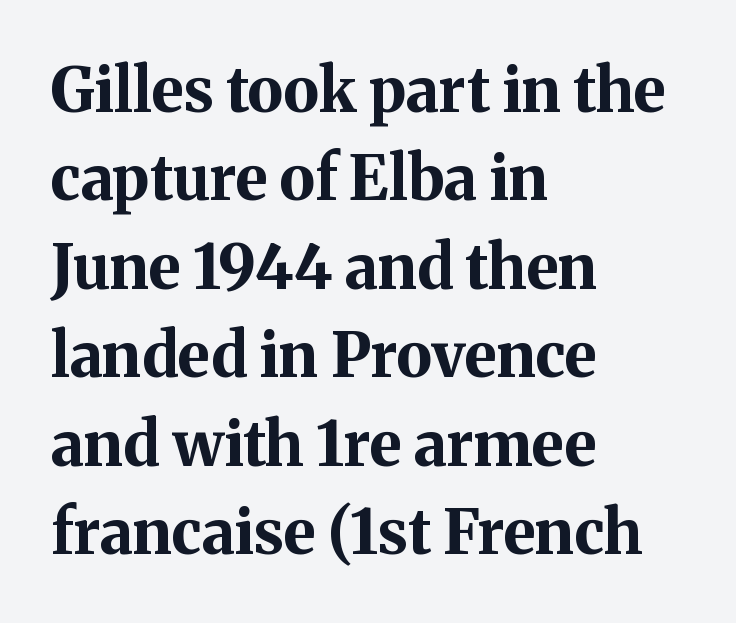
The image shows 61 px bold serif type, upright; set left-aligned, normal line spacing (1.45x), normal letter spacing, not underlined; medium stroke contrast and a medium x-height.
